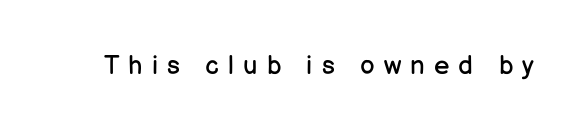
{"italic": "no", "bold": "no", "underline": "no", "letter_spacing": "wide", "letter_spacing_em": 0.35, "glyph_px": 26}
